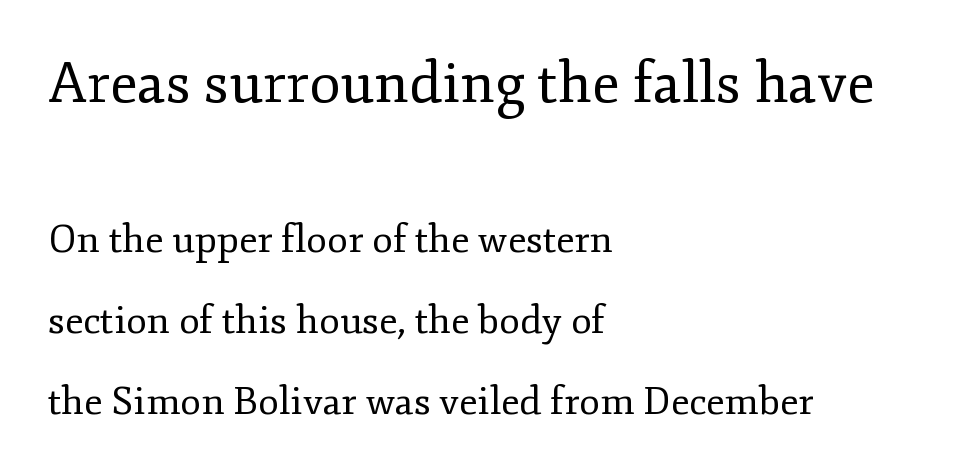
The image shows 57 px regular-weight serif type, upright; set left-aligned, loose line spacing (2.14x), normal letter spacing, not underlined; the first (top) block is 1.5x larger; low stroke contrast and a small x-height.
